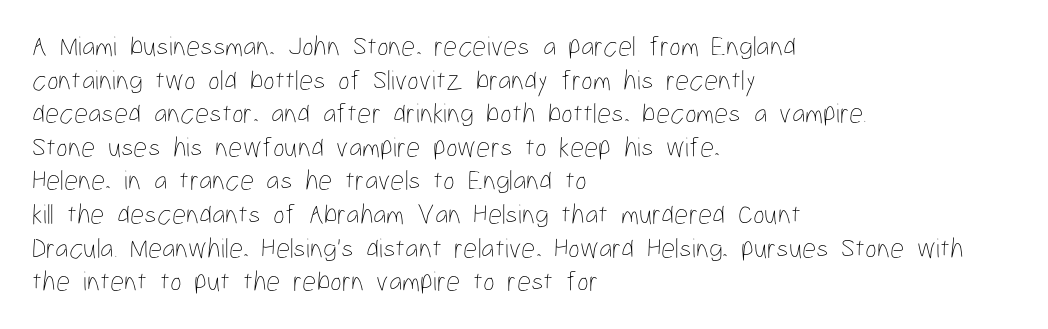
Note the varied advance widths — an 'i' is clearly narrower than an 'm'. Compared with a centered layout, this one pins lines to the left instead. Is the letter spacing exaggerated? No — it looks like the ordinary default. Quick note: underline off. On a weight scale, this lands at 450 or below. The font's upright variant was chosen for this text.
